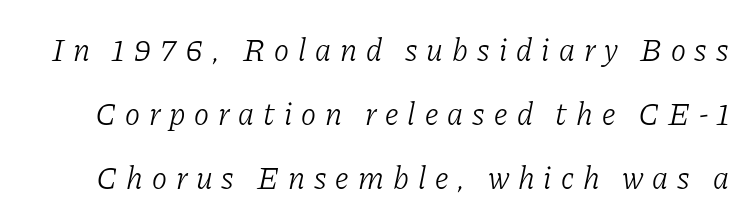
The image shows 32 px light serif type, italic (leaning right); set loose line spacing (2.0x), unusually wide letter spacing (+0.28 em), not underlined; low stroke contrast and a medium x-height.
